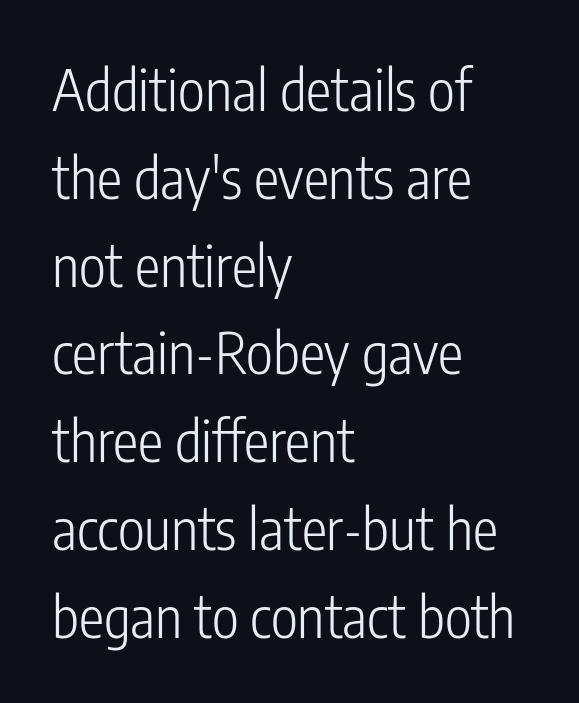
Ordinary non-slanted type is in use. Note the varied advance widths — an 'i' is clearly narrower than an 'm'. Heft: none added — not bold. Regular leading. Glyph-to-glyph distance matches everyday printed text. This is sans-serif lettering, the kind often seen on screens and signage.
